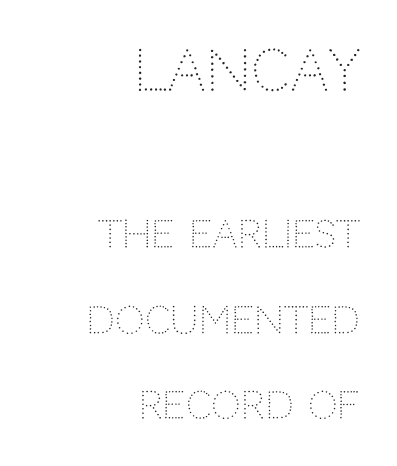
Q: Is the text bold? A: No.
Q: Is the text italic (slanted)? A: No, it is upright.
Q: Is the typeface a serif or a sans-serif typeface? A: Sans-serif.
Q: Is the text underlined? A: No.
Q: How is the paragraph aligned? A: Right-aligned.
Q: Is the spacing between letters normal or unusually wide? A: Normal.
Q: Is the spacing between lines tight, normal or loose? A: Loose.
Q: Which block of text is set in a larger size, the first (top) or the second (bottom)? A: The first (top) one.
Q: Width (condensed, normal, or wide)? A: Normal.
Q: Stroke contrast? A: Low.
Q: x-height? A: Large.
Q: Monospaced? A: No.
